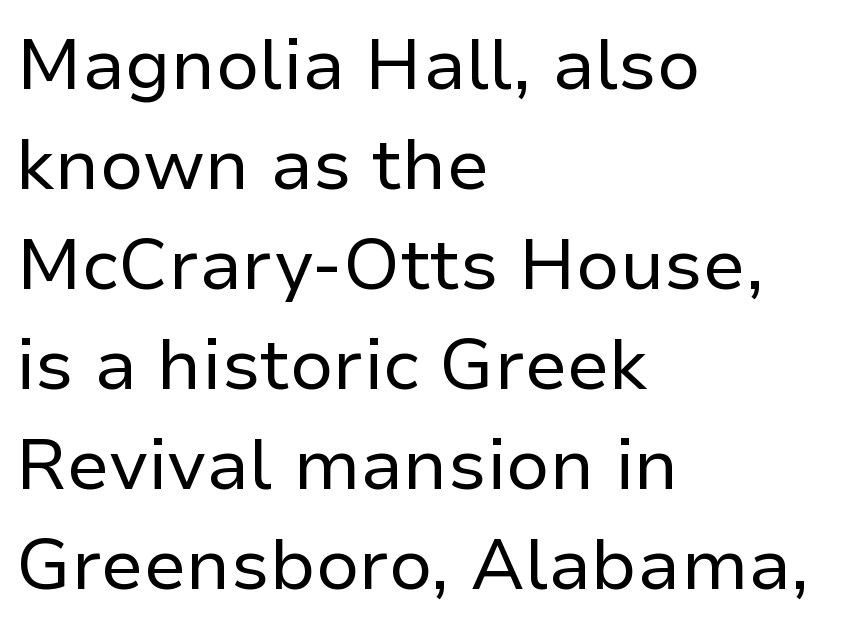
{"serif": "no", "italic": "no", "bold": "no", "weight": "regular", "width": "normal", "stroke_contrast": "low", "x_height": "medium", "monospaced": "no", "underline": "no", "align": "left", "line_spacing": "normal", "line_spacing_ratio": 1.39, "letter_spacing": "normal", "letter_spacing_em": 0.0, "glyph_px": 72}
